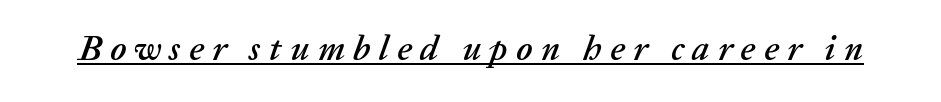
The image shows 35 px text type, italic (leaning right); set unusually wide letter spacing (+0.24 em), underlined; low stroke contrast and a medium x-height.
